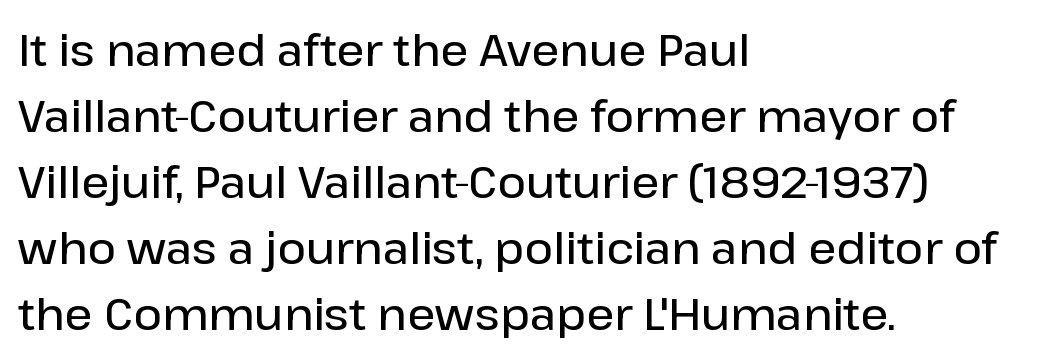
Q: Is the text bold? A: Semi-bold.
Q: Is the text italic (slanted)? A: No, it is upright.
Q: Is the typeface a serif or a sans-serif typeface? A: Sans-serif.
Q: Is the text underlined? A: No.
Q: How is the paragraph aligned? A: Left-aligned.
Q: Is the spacing between letters normal or unusually wide? A: Normal.
Q: Is the spacing between lines tight, normal or loose? A: Normal.
Q: Width (condensed, normal, or wide)? A: Normal.
Q: Stroke contrast? A: Low.
Q: x-height? A: Medium.
Q: Monospaced? A: No.
